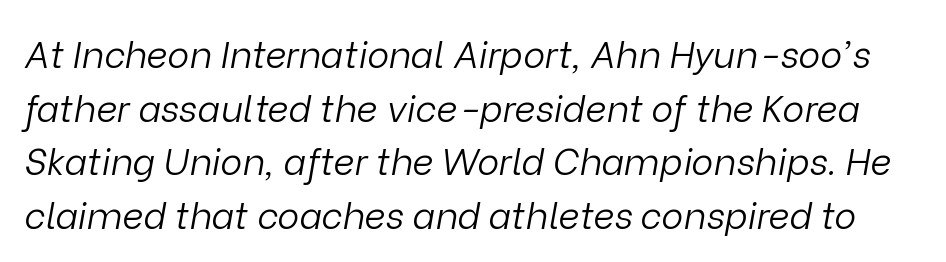
Q: Is the text bold? A: No.
Q: Is the text italic (slanted)? A: Yes, it leans right by about 9 degrees.
Q: Is the text underlined? A: No.
Q: Is the spacing between letters normal or unusually wide? A: Normal.
Q: Is the spacing between lines tight, normal or loose? A: Normal.
Q: Width (condensed, normal, or wide)? A: Normal.
Q: Stroke contrast? A: Low.
Q: x-height? A: Medium.
Q: Monospaced? A: No.
